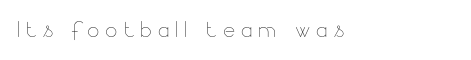
Q: Is the text bold? A: No.
Q: Is the text italic (slanted)? A: No, it is upright.
Q: Is the text underlined? A: No.
Q: How is the paragraph aligned? A: Left-aligned.
Q: Is the spacing between letters normal or unusually wide? A: Unusually wide.
Q: Width (condensed, normal, or wide)? A: Normal.
Q: Stroke contrast? A: Low.
Q: x-height? A: Small.
Q: Monospaced? A: No.
